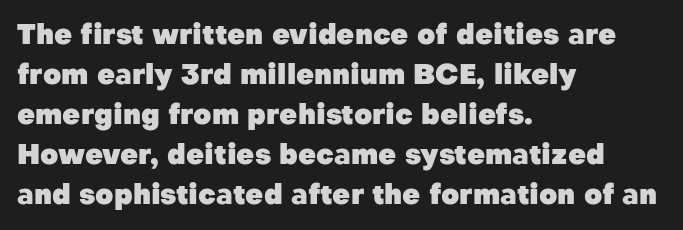
Q: Is the text bold? A: Yes.
Q: Is the text italic (slanted)? A: No, it is upright.
Q: Is the typeface a serif or a sans-serif typeface? A: Sans-serif.
Q: Is the text underlined? A: No.
Q: How is the paragraph aligned? A: Left-aligned.
Q: Is the spacing between letters normal or unusually wide? A: Normal.
Q: Is the spacing between lines tight, normal or loose? A: Normal.
Q: Width (condensed, normal, or wide)? A: Normal.
Q: Stroke contrast? A: Low.
Q: x-height? A: Medium.
Q: Monospaced? A: No.
